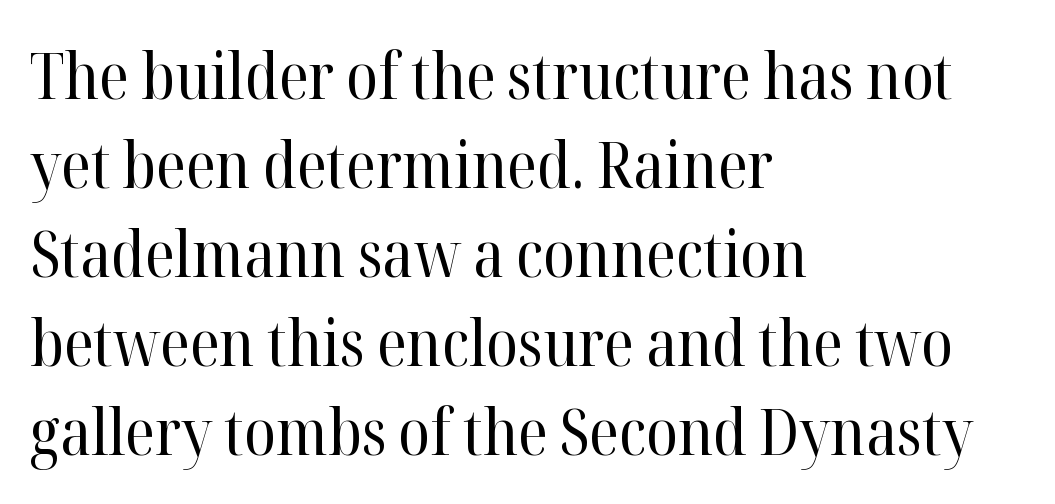
{"serif": "yes", "italic": "no", "bold": "no", "weight": "regular", "width": "normal", "stroke_contrast": "high", "x_height": "medium", "monospaced": "no", "underline": "no", "align": "left", "line_spacing": "normal", "line_spacing_ratio": 1.39, "letter_spacing": "normal", "letter_spacing_em": 0.0, "glyph_px": 64}
